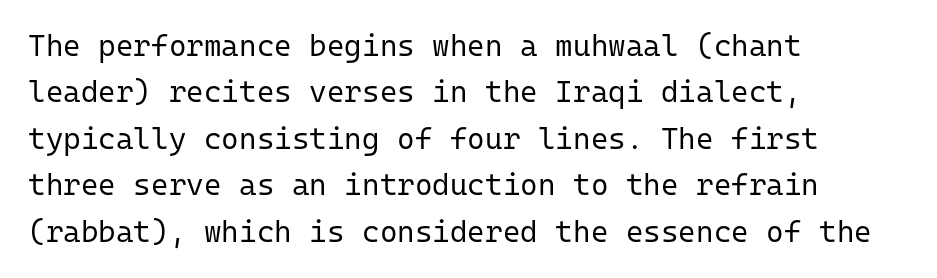
Nope, no serifs anywhere on these letters. Note the uniform advance width — an 'i' takes as much space as an 'm'. The rows are spaced the way most documents space them. Weight: not bold — regular or lighter. The gaps between neighbouring characters are ordinary and unremarkable. Rule under the text: the space is simply empty.
